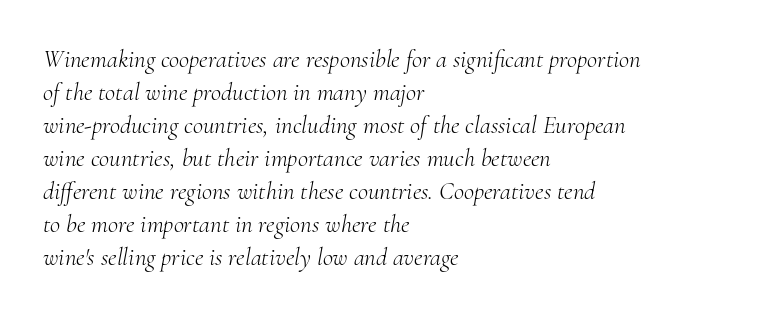
Q: Is the text bold? A: No.
Q: Is the text italic (slanted)? A: Yes, it leans right by about 10 degrees.
Q: Is the text underlined? A: No.
Q: How is the paragraph aligned? A: Left-aligned.
Q: Is the spacing between letters normal or unusually wide? A: Normal.
Q: Is the spacing between lines tight, normal or loose? A: Normal.
